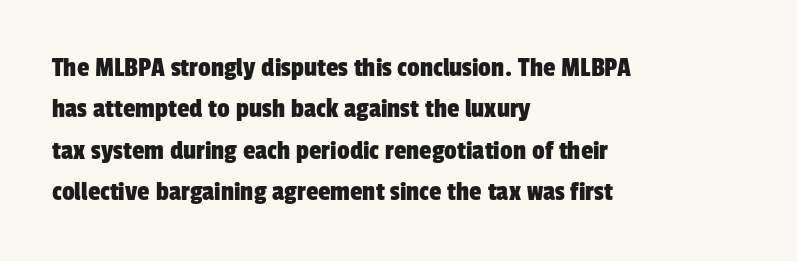
The image shows 28 px condensed sans-serif type; set left-aligned, normal line spacing (1.48x), normal letter spacing, not underlined; low stroke contrast and a medium x-height.
